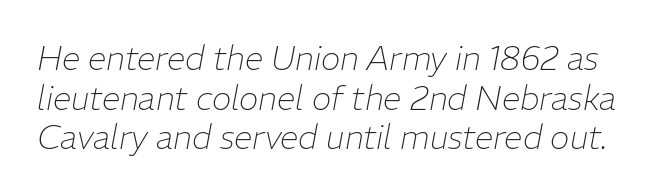
The foot of each line stays bare and open. When letters slant like this, we call the style italic. Weight: regular or lighter. Spacing verdict: proportional, widths tailored to each character. How are the letters spaced? Ordinarily, with no added tracking.
